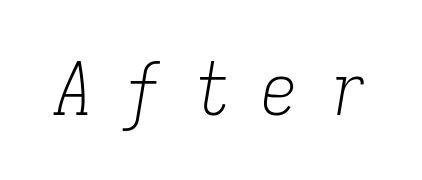
A bare baseline throughout the passage. Vertical stems look standard width or narrower in stroke. Serif or sans? Serif — the stroke terminals have little feet. The gaps between neighbouring characters are conspicuously large. Observe the lean: these are italic letterforms.
